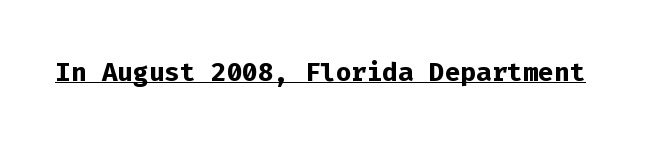
Q: Is the text bold? A: Yes.
Q: Is the text italic (slanted)? A: No, it is upright.
Q: Is the text underlined? A: Yes.
Q: Is the spacing between letters normal or unusually wide? A: Normal.
